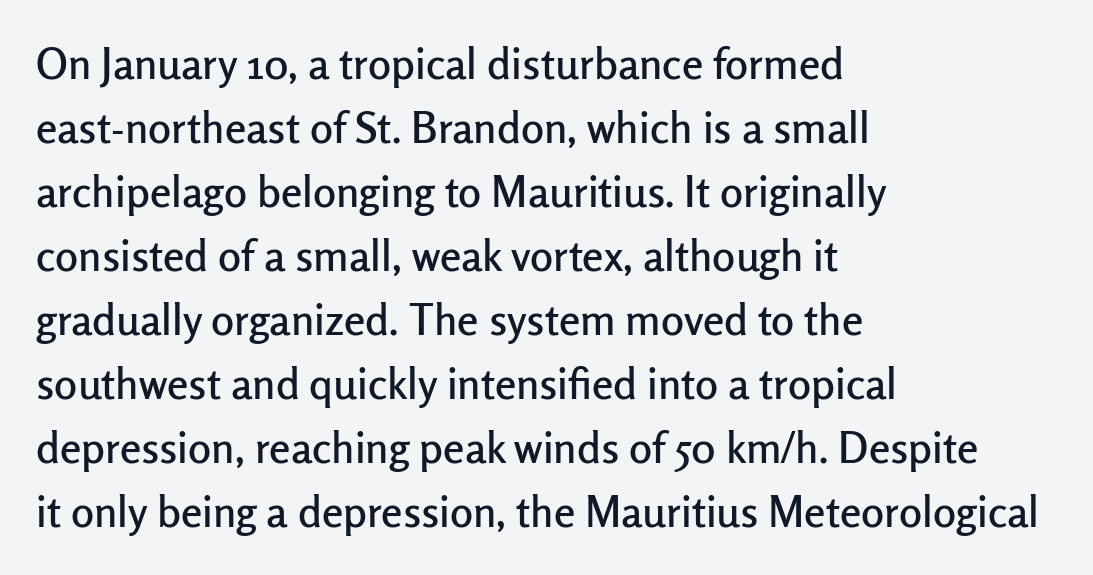
The image shows 43 px sans-serif type, upright; set left-aligned, normal line spacing (1.49x), normal letter spacing, not underlined; low stroke contrast and a medium x-height.
